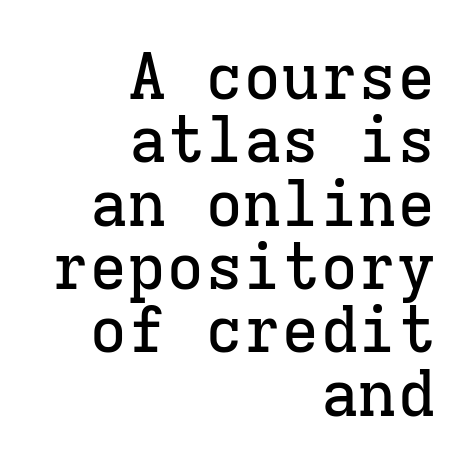
{"serif": "yes", "italic": "no", "width": "normal", "stroke_contrast": "low", "x_height": "medium", "monospaced": "yes", "underline": "no", "align": "right", "line_spacing": "tight", "line_spacing_ratio": 0.99, "letter_spacing": "normal", "letter_spacing_em": 0.0, "glyph_px": 64}
